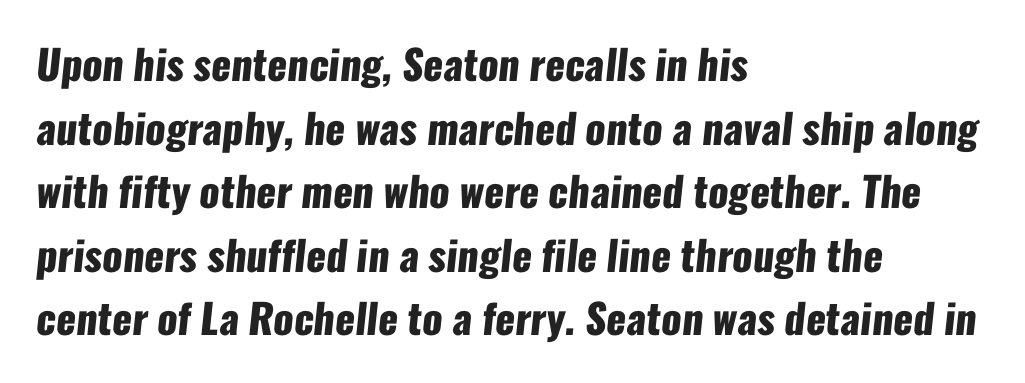
{"serif": "no", "bold": "yes", "weight": "heavy", "width": "condensed", "stroke_contrast": "low", "x_height": "medium", "monospaced": "no", "underline": "no", "align": "left", "line_spacing": "normal", "line_spacing_ratio": 1.55, "letter_spacing": "normal", "letter_spacing_em": 0.0, "glyph_px": 41}
